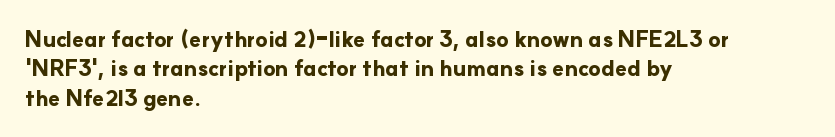
The vertical gap from one line to the next is medium. The rendering uses a bold face; every stroke is thick and dark. When letters stand straight like this, we call the style roman or upright. A typesetter would call this zero additional tracking.
